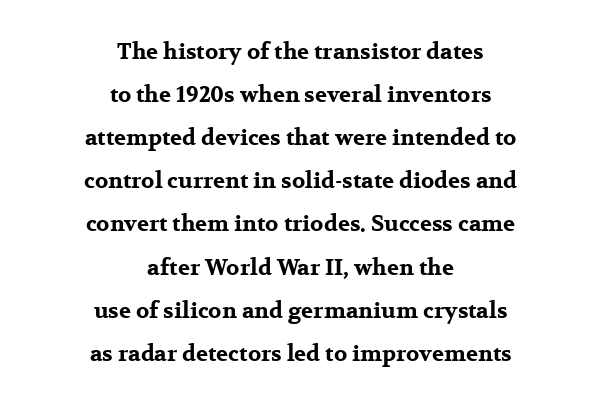
{"italic": "no", "bold": "yes", "underline": "no", "align": "center", "line_spacing": "loose", "line_spacing_ratio": 1.96, "letter_spacing": "normal", "letter_spacing_em": 0.0, "glyph_px": 22}
